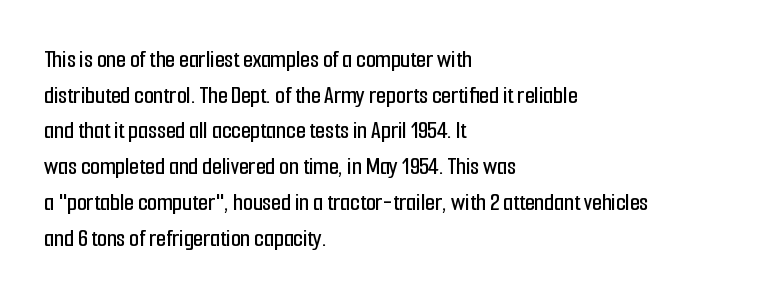
Q: Is the text italic (slanted)? A: No, it is upright.
Q: Is the text underlined? A: No.
Q: How is the paragraph aligned? A: Left-aligned.
Q: Is the spacing between letters normal or unusually wide? A: Normal.
Q: Is the spacing between lines tight, normal or loose? A: Normal.
